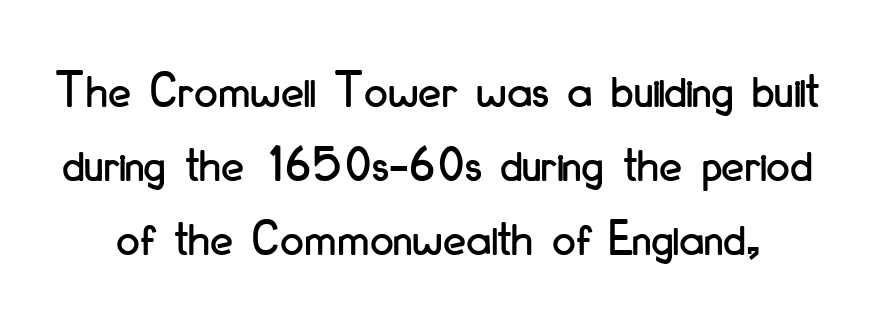
The space between consecutive lines is moderate. Think of a printed novel: that variable character pitch is what you see here. You can tell it's not italic because the verticals are truly vertical. Type without underlining. Letter spacing: default. The rendering shows plain stroke endings on the letterforms — a sans-serif design.
